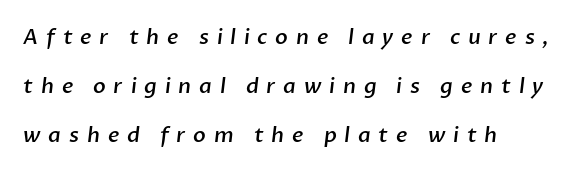
Q: Is the text bold? A: Semi-bold.
Q: Is the text underlined? A: No.
Q: How is the paragraph aligned? A: Left-aligned.
Q: Is the spacing between letters normal or unusually wide? A: Unusually wide.
Q: Is the spacing between lines tight, normal or loose? A: Loose.
